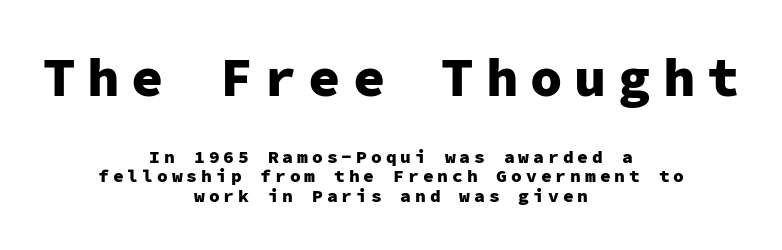
The specimen reads as upright at a glance. Think of a typewriter: that constant character pitch is what you see here. How are the letters spaced? Widely, with obvious added tracking. The paragraph shown floats in the horizontal middle. The block of text is dense from top to bottom, with scant space between rows. Honestly, there is no underline to notice here at all.
